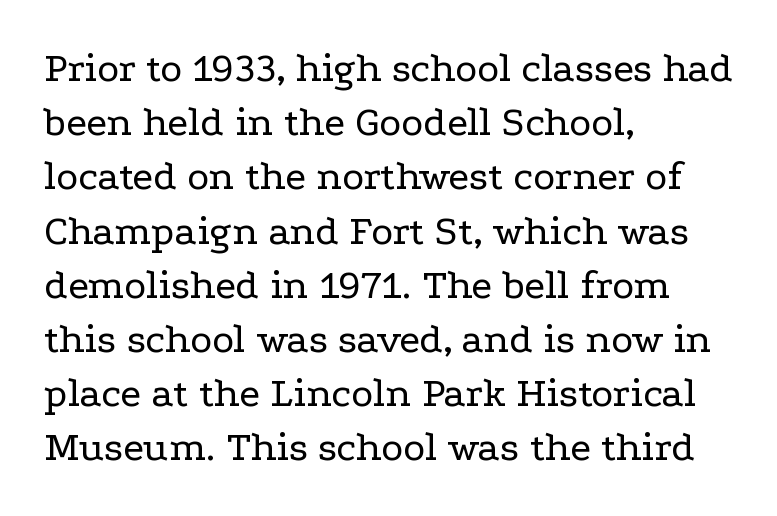
{"serif": "yes", "italic": "no", "bold": "no", "weight": "regular", "width": "wide", "stroke_contrast": "low", "x_height": "medium", "monospaced": "no", "underline": "no", "align": "left", "line_spacing": "normal", "line_spacing_ratio": 1.29, "letter_spacing": "normal", "letter_spacing_em": 0.0, "glyph_px": 42}
